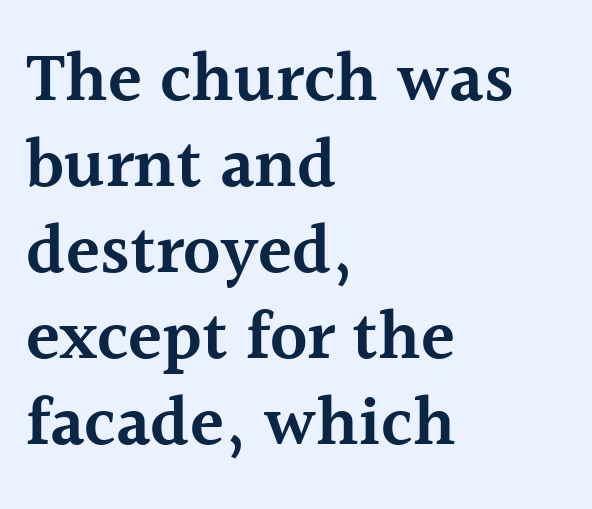
The line texture is even and compact thanks to regular tracking. Short and long lines alike share a common starting point at left. In terms of weight, the rendering is demibold, just under bold. Unlike italic type, these characters show no tilt at all. These lines are rendered in a variable-pitch font. Serifs: yes, visible at the terminals of the letterforms.
